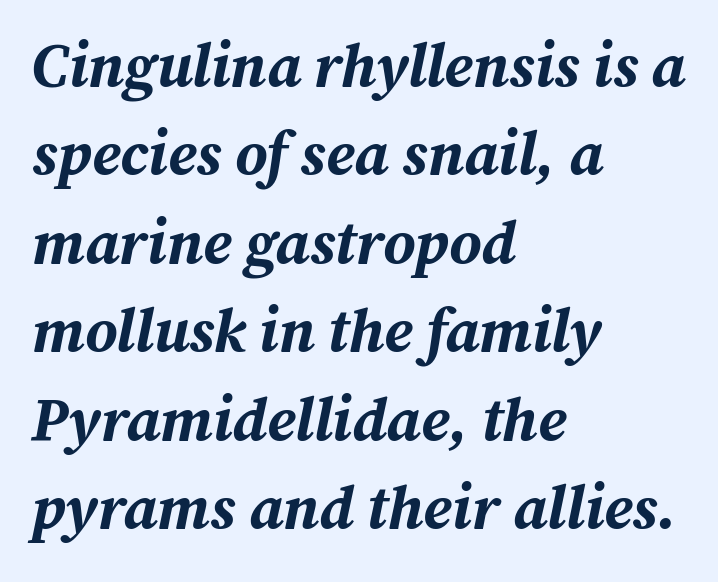
The image shows 61 px bold type, italic (leaning right); set left-aligned, normal line spacing (1.45x), normal letter spacing, not underlined; medium stroke contrast and a medium x-height.
